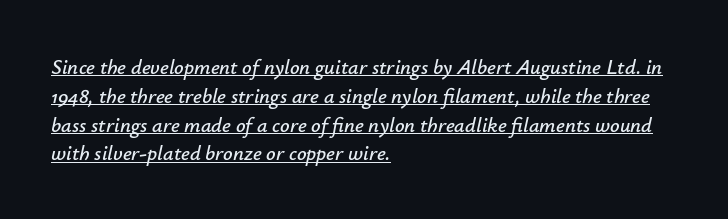
Whoever set this chose a conventional vertical rhythm. The typesetter chose a ragged-right arrangement here. The rendering uses the underline text-decoration. Designer's note — italics engaged. Spacing between characters is what you'd get straight out of the box.
